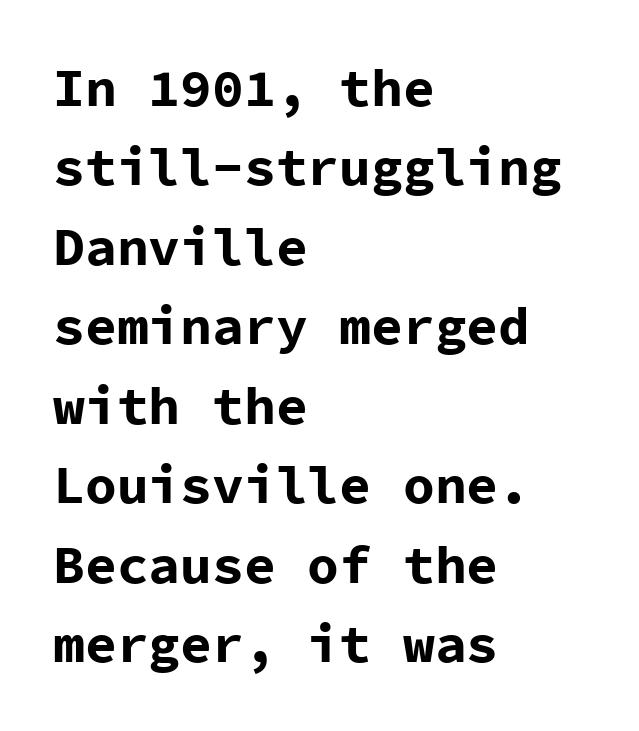
Interline gaps are of average width in this sample. The type sits square on the baseline with zero lean. Caption: multi-line text, flush left, ragged right. The passage shown is typeset with a sans-serif family. A clean baseline with only descenders dipping below it. Is the type bold? Yes — the strokes are clearly thick and heavy.
